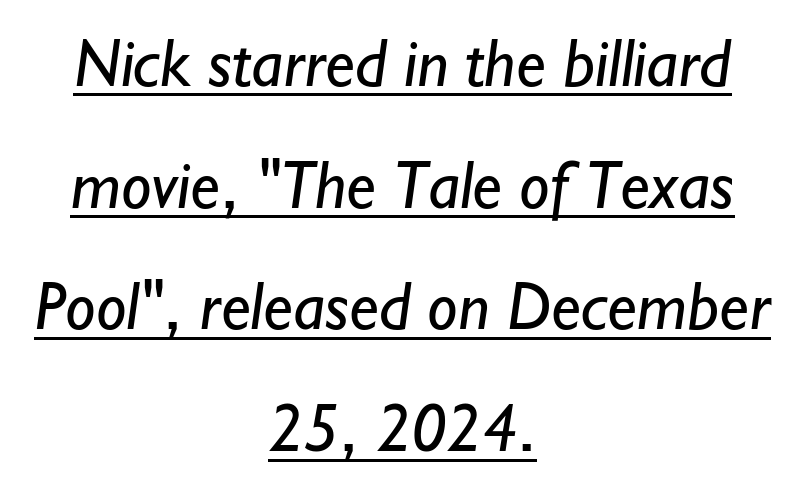
Q: Is the text bold? A: No.
Q: Is the typeface a serif or a sans-serif typeface? A: Sans-serif.
Q: Is the text underlined? A: Yes.
Q: How is the paragraph aligned? A: Centered.
Q: Is the spacing between letters normal or unusually wide? A: Normal.
Q: Width (condensed, normal, or wide)? A: Normal.
Q: Stroke contrast? A: Low.
Q: x-height? A: Small.
Q: Monospaced? A: No.
